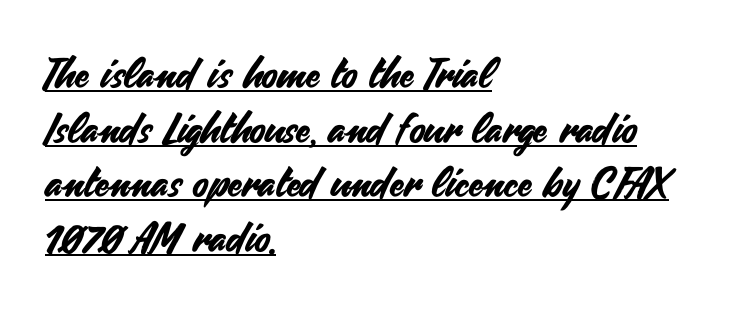
The image shows 41 px sans-serif type; set left-aligned, normal line spacing (1.33x), normal letter spacing, underlined; medium stroke contrast and a small x-height.
